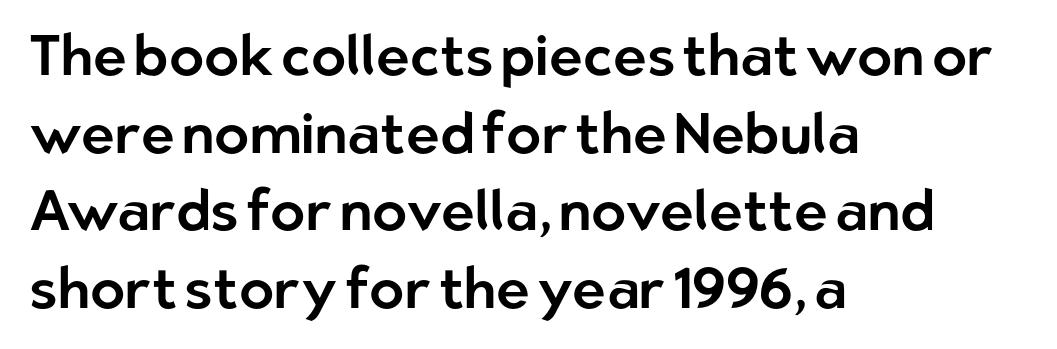
The image shows 57 px sans-serif type, upright; set left-aligned, normal line spacing (1.36x), normal letter spacing, not underlined; low stroke contrast and a medium x-height.
